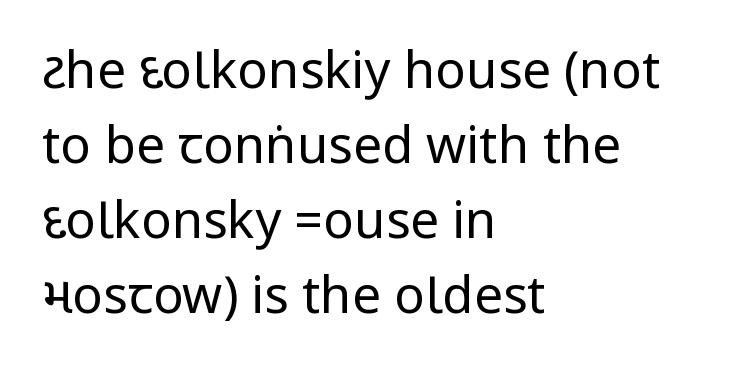
{"serif": "no", "italic": "no", "bold": "no", "weight": "regular", "width": "condensed", "stroke_contrast": "low", "underline": "no", "align": "left", "line_spacing": "normal", "line_spacing_ratio": 1.47, "letter_spacing": "normal", "letter_spacing_em": 0.0, "glyph_px": 51}
